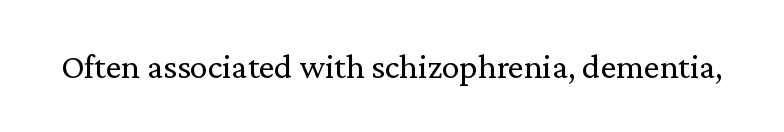
The image shows 35 px regular-weight serif type, upright; set normal letter spacing, not underlined; medium stroke contrast and a medium x-height.
